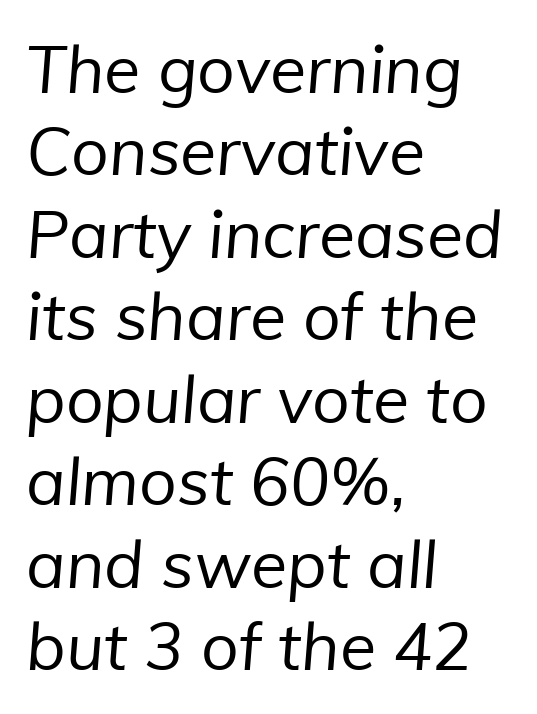
Each new line begins a customary step beneath the previous one. Every row of glyphs begins at an identical x-position on the left. No extra ink here — the face is not bold. Serif or sans? Sans — the stroke terminals are bare. Tracking value appears to be zero — textbook default spacing. Varying glyph widths throughout — classic text-font behaviour.
